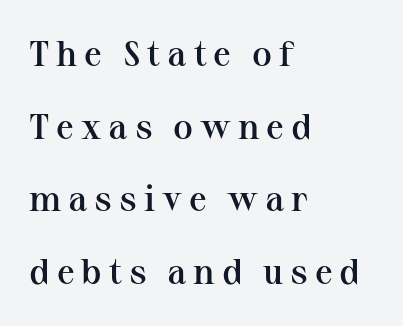
Vertical strokes here are truly vertical. The string is rendered with underlining switched off. Is there much room between lines? Yes — plenty of vertical air separates them. Old-style or modern, the face here clearly has serifs. Spacing verdict: proportional, widths tailored to each character. Layout note: lines flush left.
